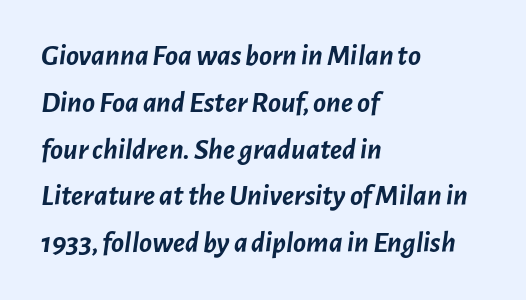
The image shows 30 px semibold type, italic (leaning right); set left-aligned, normal line spacing (1.56x), normal letter spacing, not underlined; low stroke contrast and a medium x-height.
